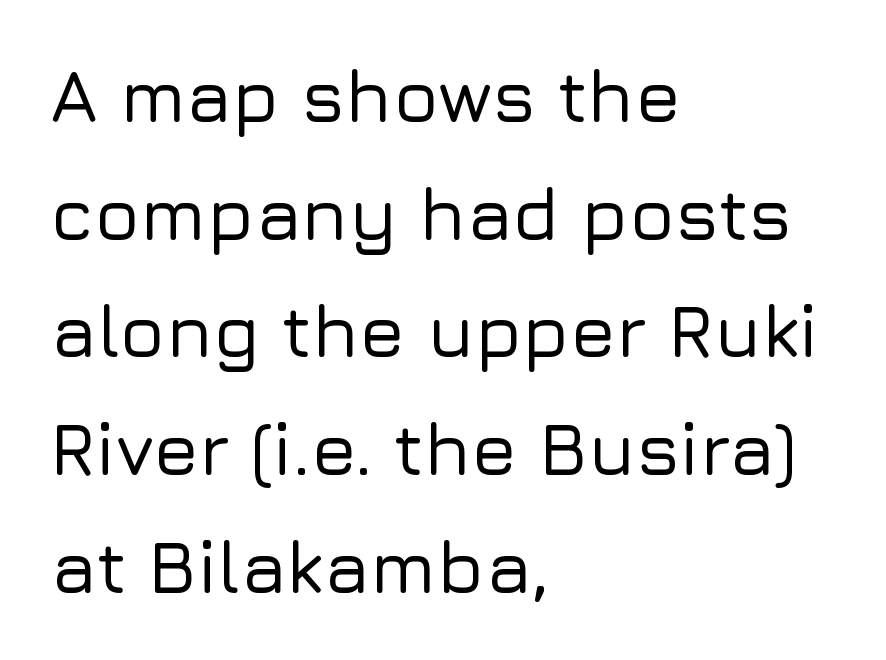
{"serif": "no", "italic": "no", "width": "normal", "stroke_contrast": "low", "x_height": "medium", "monospaced": "no", "underline": "no", "align": "left", "line_spacing": "normal", "line_spacing_ratio": 1.59, "letter_spacing": "normal", "letter_spacing_em": 0.0, "glyph_px": 74}
